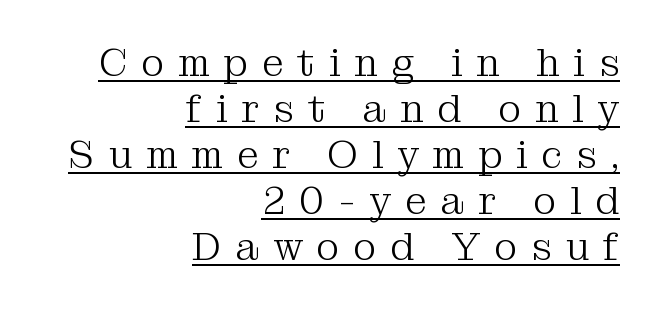
Q: Is the text bold? A: No.
Q: Is the text italic (slanted)? A: No, it is upright.
Q: Is the typeface a serif or a sans-serif typeface? A: Serif.
Q: Is the text underlined? A: Yes.
Q: How is the paragraph aligned? A: Right-aligned.
Q: Is the spacing between letters normal or unusually wide? A: Unusually wide.
Q: Width (condensed, normal, or wide)? A: Normal.
Q: Stroke contrast? A: Medium.
Q: x-height? A: Medium.
Q: Monospaced? A: No.
